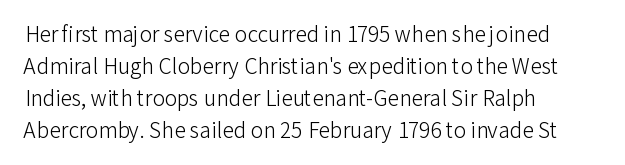
Q: Is the text bold? A: No.
Q: Is the text italic (slanted)? A: No, it is upright.
Q: Is the text underlined? A: No.
Q: How is the paragraph aligned? A: Left-aligned.
Q: Is the spacing between letters normal or unusually wide? A: Normal.
Q: Is the spacing between lines tight, normal or loose? A: Normal.
